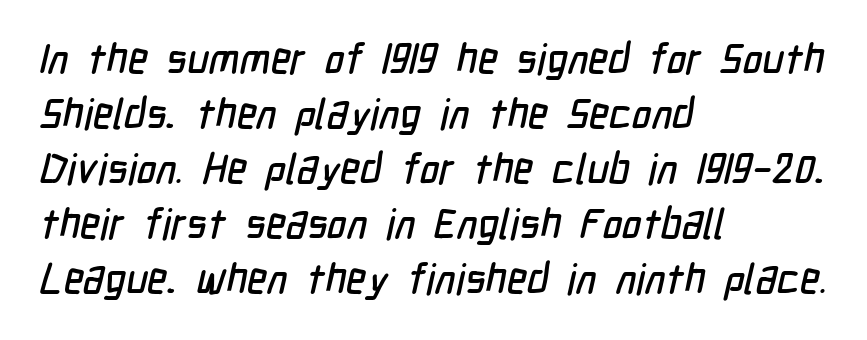
Teacher's note: observe the even left margin — that is flush-left alignment. The block of text has a typical density, with ordinary space between rows. You can tell from the bare stems that sans-serif type was used. This sample uses plain, unmodified letter spacing. These lines are rendered in a variable-pitch font.
